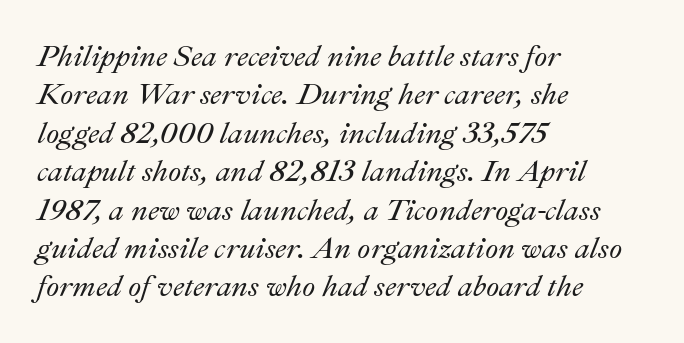
The image shows 30 px text type, italic (leaning right); set left-aligned, normal line spacing (1.28x), normal letter spacing, not underlined; medium stroke contrast and a small x-height.
